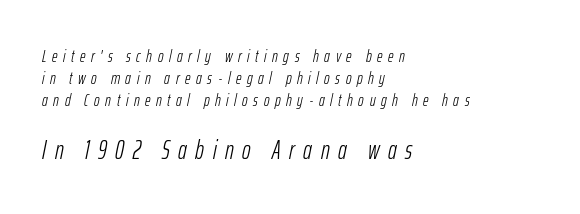
{"italic": "yes", "lean": "right", "slant_degrees": 12, "bold": "no", "underline": "no", "align": "left", "line_spacing": "normal", "line_spacing_ratio": 1.3, "letter_spacing": "wide", "letter_spacing_em": 0.33, "larger_block": "second", "size_ratio": 1.53, "glyph_px": 26}
